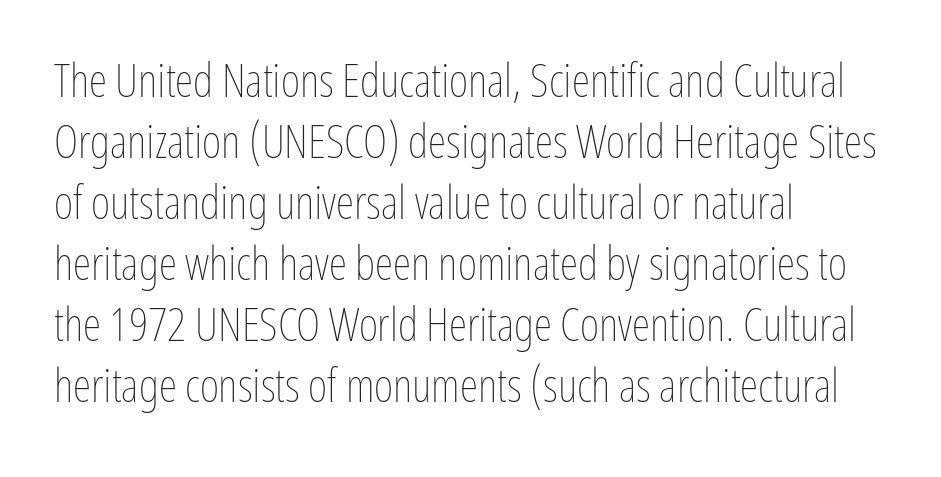
The image shows 47 px thin, condensed type, upright; set left-aligned, normal line spacing (1.3x), normal letter spacing, not underlined; low stroke contrast and a medium x-height.
